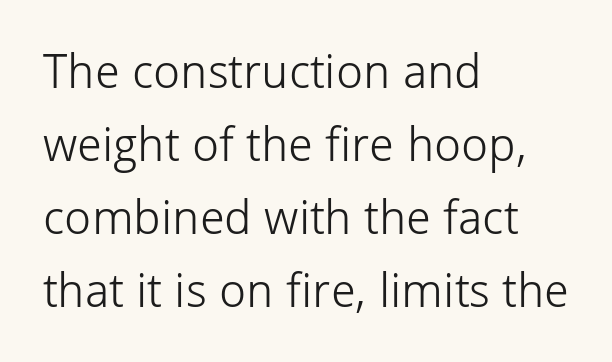
The image shows 48 px light sans-serif type, upright; set left-aligned, normal line spacing (1.52x), normal letter spacing, not underlined; low stroke contrast and a medium x-height.
